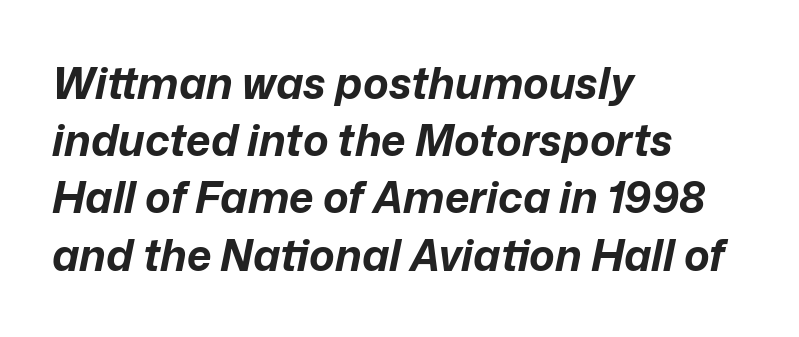
{"italic": "yes", "lean": "right", "slant_degrees": 12, "bold": "yes", "weight": "bold", "width": "normal", "stroke_contrast": "low", "x_height": "medium", "monospaced": "no", "underline": "no", "align": "left", "line_spacing": "normal", "line_spacing_ratio": 1.33, "letter_spacing": "normal", "letter_spacing_em": 0.0, "glyph_px": 43}
